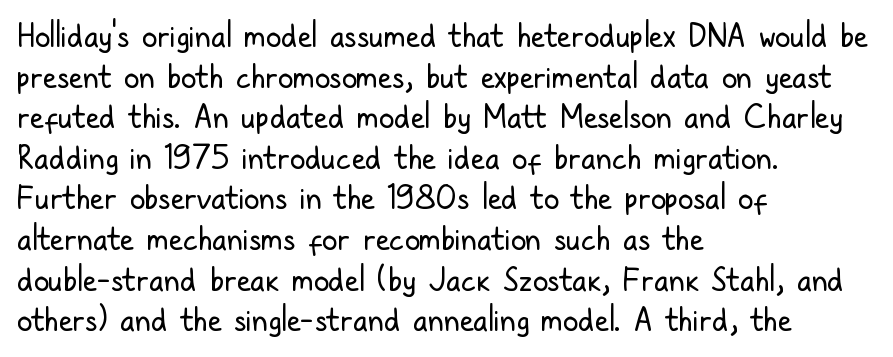
Check the space under the baseline: it is left empty. What's the leading like? Ordinary, nothing unusual. Letterform terminals end flat and unadorned throughout the passage. Characters follow at the spacing the type designer built in.
